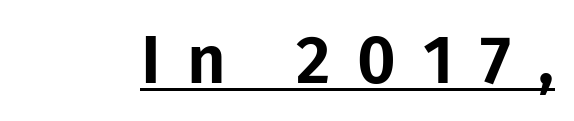
Q: Is the text italic (slanted)? A: No, it is upright.
Q: Is the typeface a serif or a sans-serif typeface? A: Sans-serif.
Q: Is the text underlined? A: Yes.
Q: Is the spacing between letters normal or unusually wide? A: Unusually wide.
Q: Width (condensed, normal, or wide)? A: Normal.
Q: Stroke contrast? A: Low.
Q: x-height? A: Medium.
Q: Monospaced? A: No.
